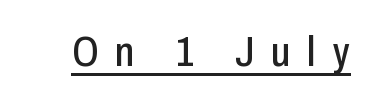
In terms of posture, this sample is upright. Here the designer chose a conventional face with non-uniform glyph widths. Does extra space separate the letters? Yes, quite a lot of it. Decoration check: the copy is underlined. Letterform terminals end flat and unadorned throughout the passage.
